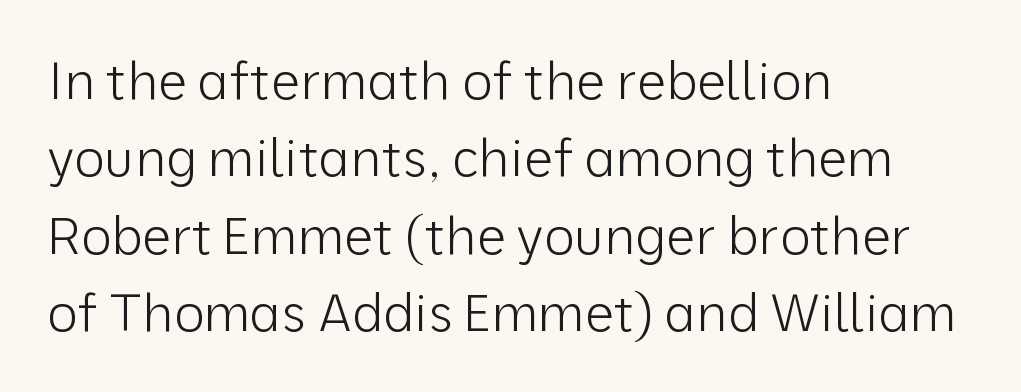
Interline gaps are of average width in this sample. Spacing verdict: proportional, widths tailored to each character. Unlike a traditional serif, this face leaves its strokes unadorned. Is the letter spacing exaggerated? No — it looks like the ordinary default. Ink coverage per letter is moderate at most.
